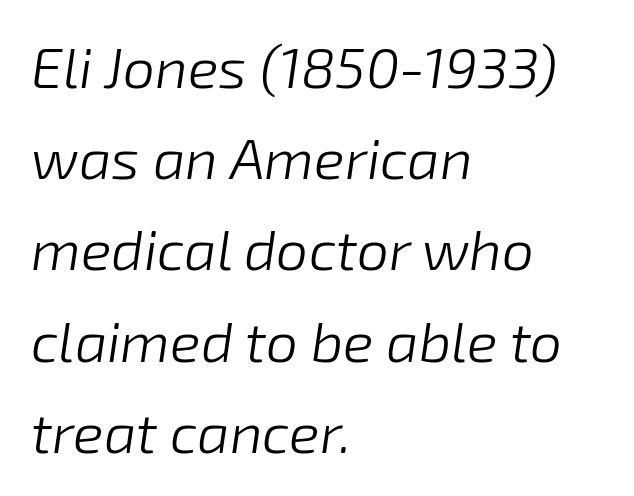
Q: Is the text bold? A: No.
Q: Is the text italic (slanted)? A: Yes, it leans right by about 8 degrees.
Q: Is the text underlined? A: No.
Q: How is the paragraph aligned? A: Left-aligned.
Q: Is the spacing between letters normal or unusually wide? A: Normal.
Q: Is the spacing between lines tight, normal or loose? A: Normal.
Q: Width (condensed, normal, or wide)? A: Normal.
Q: Stroke contrast? A: Low.
Q: x-height? A: Medium.
Q: Monospaced? A: No.
